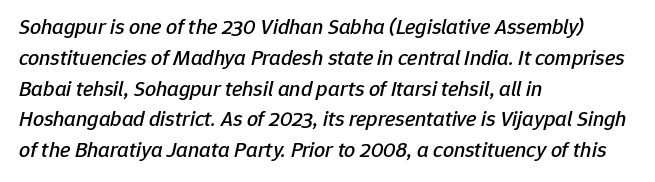
The space directly below the letters is spotless. The rendering uses a moderate line-height, typical for paragraphs. Notice how the stems are inclined rather than vertical — that's the hallmark of italics. Caption: multi-line text, flush left, ragged right. Students, note that the glyphs here touch the page at normal intervals.
